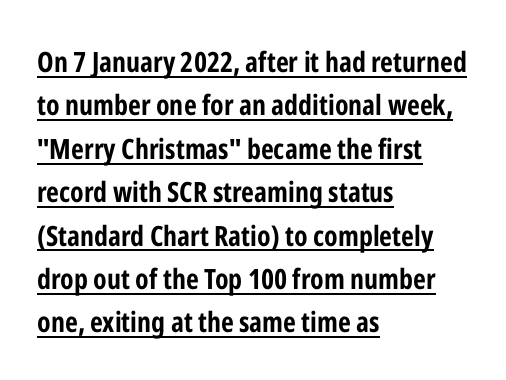
The image shows 28 px bold, condensed sans-serif type, upright; set left-aligned, normal line spacing (1.55x), normal letter spacing, underlined; low stroke contrast and a medium x-height.
